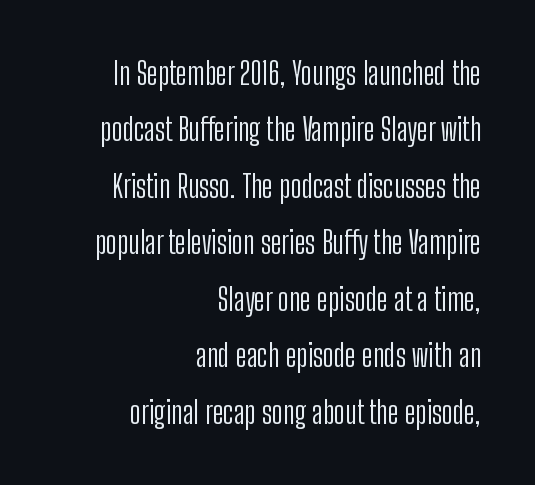
Q: Is the text bold? A: No.
Q: Is the text italic (slanted)? A: No, it is upright.
Q: Is the typeface a serif or a sans-serif typeface? A: Sans-serif.
Q: Is the text underlined? A: No.
Q: How is the paragraph aligned? A: Right-aligned.
Q: Is the spacing between letters normal or unusually wide? A: Normal.
Q: Width (condensed, normal, or wide)? A: Condensed.
Q: Stroke contrast? A: Low.
Q: x-height? A: Medium.
Q: Monospaced? A: No.
